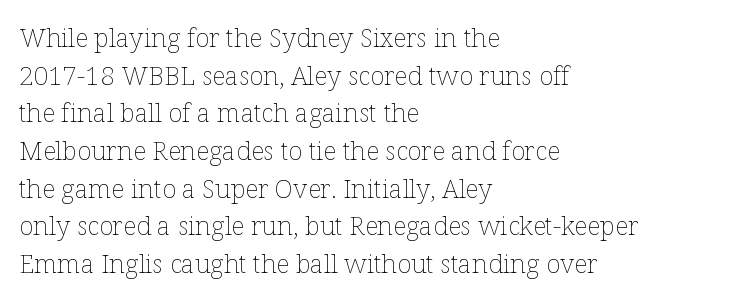
{"italic": "no", "bold": "no", "underline": "no", "align": "left", "line_spacing": "normal", "line_spacing_ratio": 1.45, "letter_spacing": "normal", "letter_spacing_em": 0.0, "glyph_px": 26}
